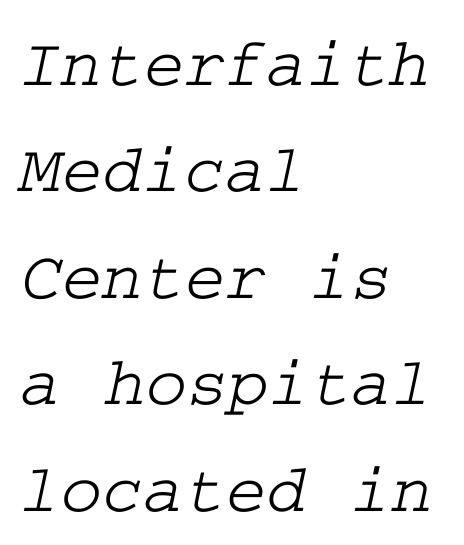
Look at the bottom of the vertical strokes: they flare into serifs here. Anything drawn beneath the words? Only blank space. Compared with typical body copy, the letter spacing here is the same. Where is the straight margin? On the left. This block has exactly the height ordinary leading produces.
